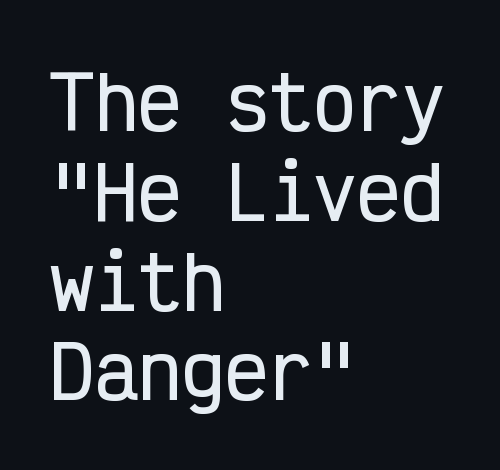
The image shows 73 px condensed sans-serif type, upright, monospaced; set left-aligned, line spacing 1.23x, normal letter spacing, not underlined; low stroke contrast and a medium x-height.
